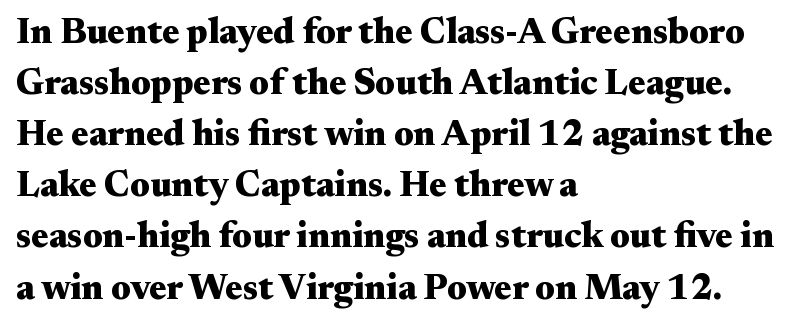
Descenders hang freely into open space. The characters display serif detailing at their extremities. Horizontal bands of white between lines are of average thickness. The lines are quadded left. This is roman type, the default non-slanted kind.
